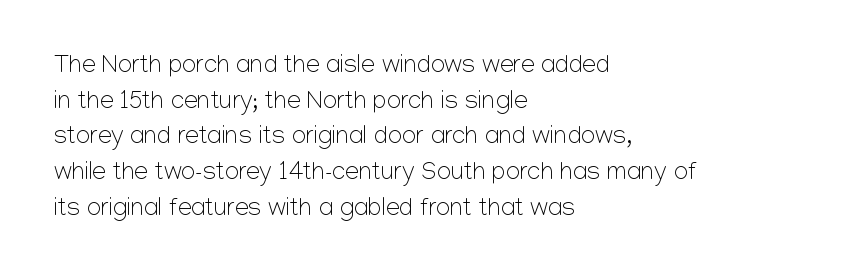
{"italic": "no", "bold": "no", "underline": "no", "align": "left", "line_spacing": "normal", "line_spacing_ratio": 1.43, "letter_spacing": "normal", "letter_spacing_em": 0.0, "glyph_px": 25}
